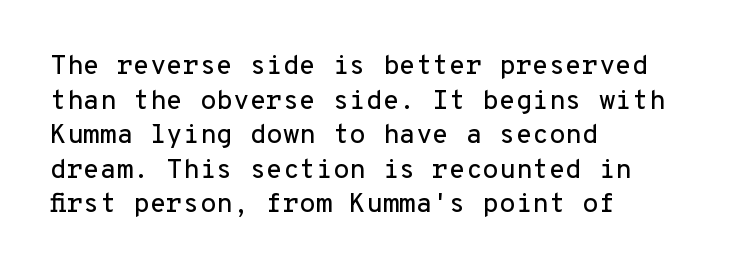
The image shows 27 px text type, upright; set left-aligned, normal line spacing (1.28x), normal letter spacing, not underlined.
